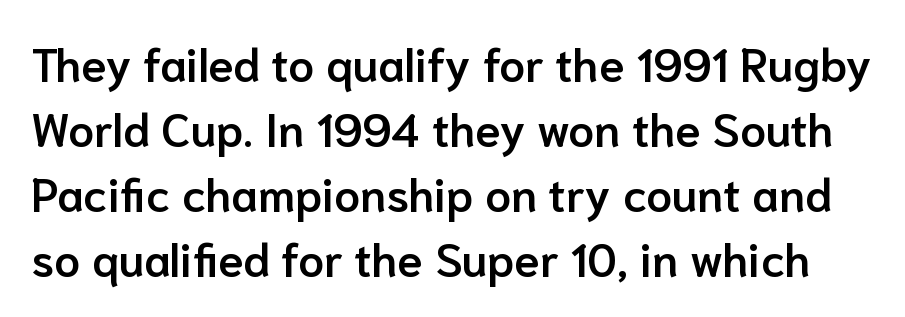
{"serif": "no", "italic": "no", "bold": "semi", "weight": "semibold", "width": "normal", "stroke_contrast": "low", "x_height": "medium", "monospaced": "no", "underline": "no", "line_spacing": "normal", "line_spacing_ratio": 1.41, "letter_spacing": "normal", "letter_spacing_em": 0.0, "glyph_px": 46}
